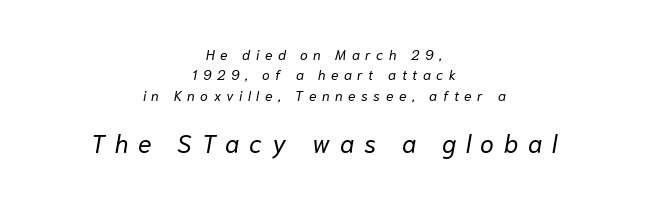
{"italic": "yes", "lean": "right", "slant_degrees": 10, "bold": "no", "underline": "no", "align": "center", "line_spacing": "normal", "line_spacing_ratio": 1.45, "letter_spacing": "wide", "letter_spacing_em": 0.39, "larger_block": "second", "size_ratio": 1.79, "glyph_px": 25}
